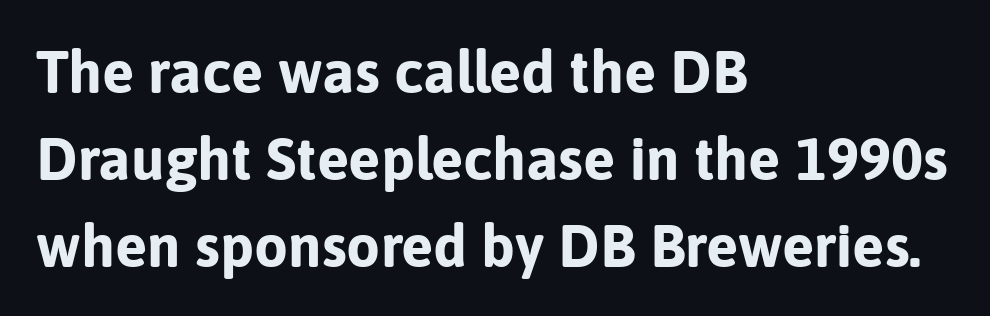
Q: Is the text bold? A: Yes.
Q: Is the text italic (slanted)? A: No, it is upright.
Q: Is the typeface a serif or a sans-serif typeface? A: Sans-serif.
Q: Is the text underlined? A: No.
Q: How is the paragraph aligned? A: Left-aligned.
Q: Is the spacing between letters normal or unusually wide? A: Normal.
Q: Is the spacing between lines tight, normal or loose? A: Normal.
Q: Width (condensed, normal, or wide)? A: Normal.
Q: Stroke contrast? A: Low.
Q: x-height? A: Medium.
Q: Monospaced? A: No.
